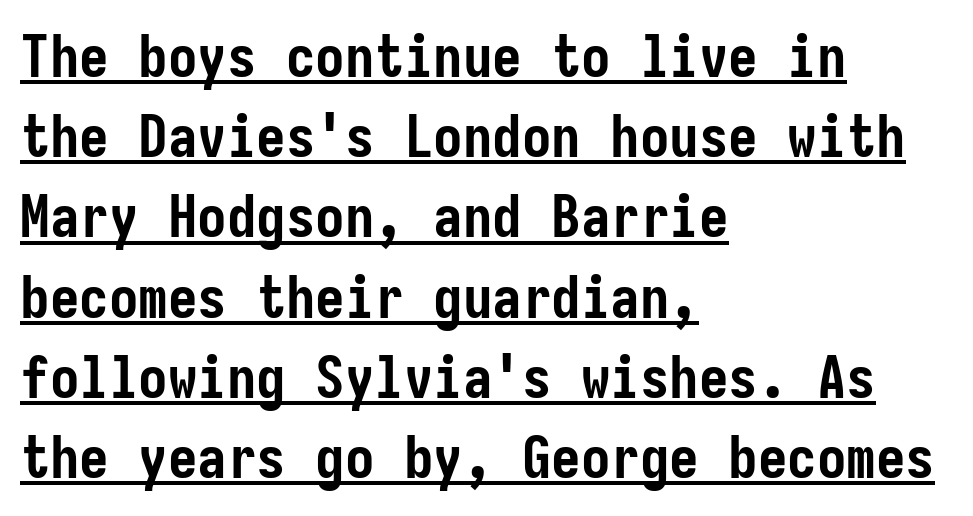
The image shows 59 px semibold, condensed sans-serif type, upright; set left-aligned, normal line spacing (1.36x), normal letter spacing, underlined; low stroke contrast and a medium x-height.
